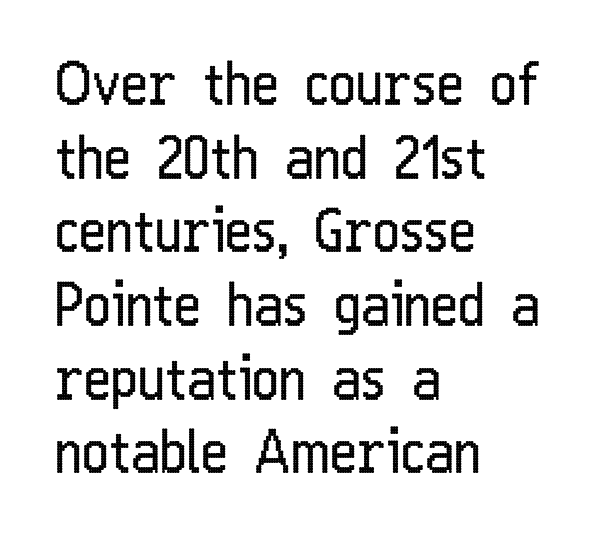
Q: Is the text bold? A: No.
Q: Is the text italic (slanted)? A: No, it is upright.
Q: Is the typeface a serif or a sans-serif typeface? A: Sans-serif.
Q: Is the text underlined? A: No.
Q: How is the paragraph aligned? A: Left-aligned.
Q: Is the spacing between letters normal or unusually wide? A: Normal.
Q: Is the spacing between lines tight, normal or loose? A: Normal.
Q: Width (condensed, normal, or wide)? A: Condensed.
Q: Stroke contrast? A: Low.
Q: x-height? A: Medium.
Q: Monospaced? A: No.
